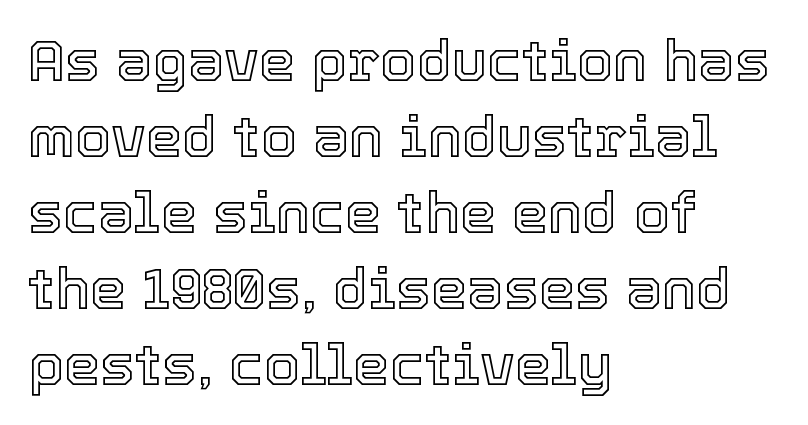
{"italic": "no", "width": "normal", "x_height": "medium", "monospaced": "no", "underline": "no", "align": "left", "line_spacing": "normal", "line_spacing_ratio": 1.31, "letter_spacing": "normal", "letter_spacing_em": 0.0, "glyph_px": 58}
